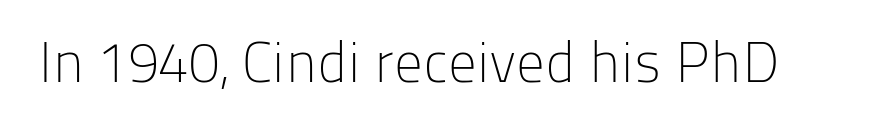
{"serif": "no", "italic": "no", "bold": "no", "weight": "light", "width": "normal", "stroke_contrast": "low", "x_height": "medium", "monospaced": "no", "underline": "no", "letter_spacing": "normal", "letter_spacing_em": 0.0, "glyph_px": 57}
